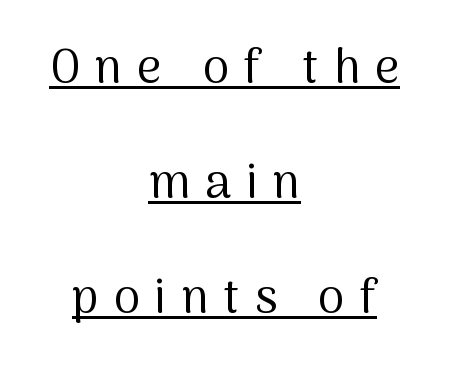
{"serif": "no", "italic": "no", "bold": "no", "weight": "regular", "width": "normal", "stroke_contrast": "medium", "x_height": "medium", "monospaced": "no", "underline": "yes", "align": "center", "line_spacing": "loose", "line_spacing_ratio": 2.45, "letter_spacing": "wide", "letter_spacing_em": 0.32, "glyph_px": 47}
